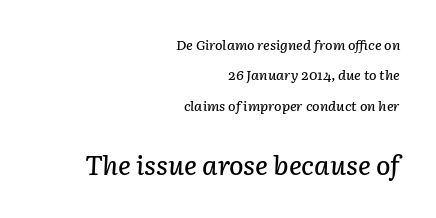
{"italic": "yes", "lean": "right", "slant_degrees": 3, "underline": "no", "align": "right", "line_spacing": "loose", "line_spacing_ratio": 2.17, "letter_spacing": "normal", "letter_spacing_em": 0.0, "larger_block": "second", "size_ratio": 1.93, "glyph_px": 27}
